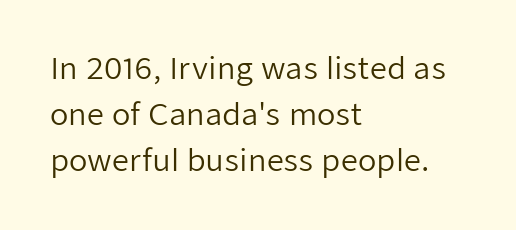
The image shows 30 px regular-weight sans-serif type, upright; set left-aligned, normal line spacing (1.54x), normal letter spacing, not underlined; low stroke contrast and a medium x-height.
